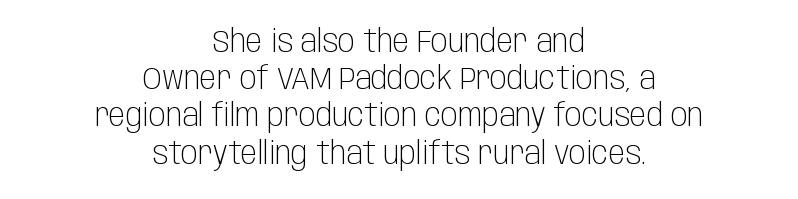
{"serif": "no", "italic": "no", "bold": "no", "weight": "light", "width": "condensed", "stroke_contrast": "low", "x_height": "large", "monospaced": "no", "underline": "no", "align": "center", "line_spacing_ratio": 1.2, "letter_spacing": "normal", "letter_spacing_em": 0.0, "glyph_px": 31}
